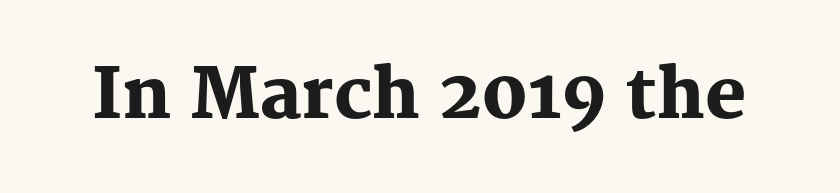
Spacing verdict: proportional, widths tailored to each character. Yep, those are serifs on the letters. Characters remain perfectly vertical along every line. Just letters on the line, the space beneath them empty.
